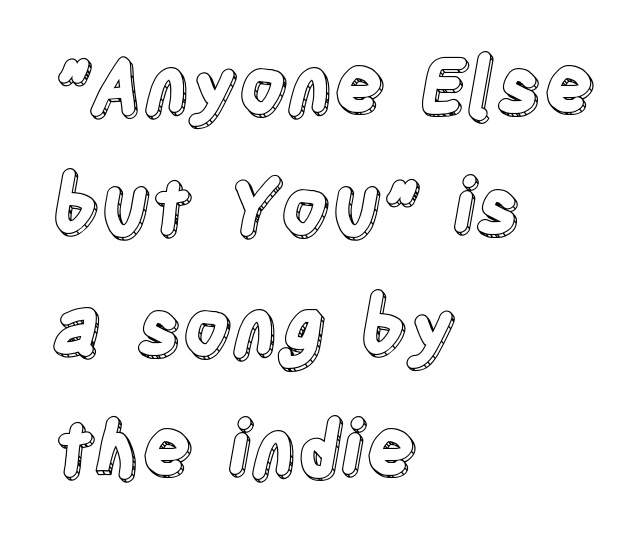
{"width": "condensed", "x_height": "large", "monospaced": "no", "underline": "no", "align": "left", "line_spacing": "normal", "line_spacing_ratio": 1.59, "letter_spacing": "normal", "letter_spacing_em": 0.0, "glyph_px": 76}
